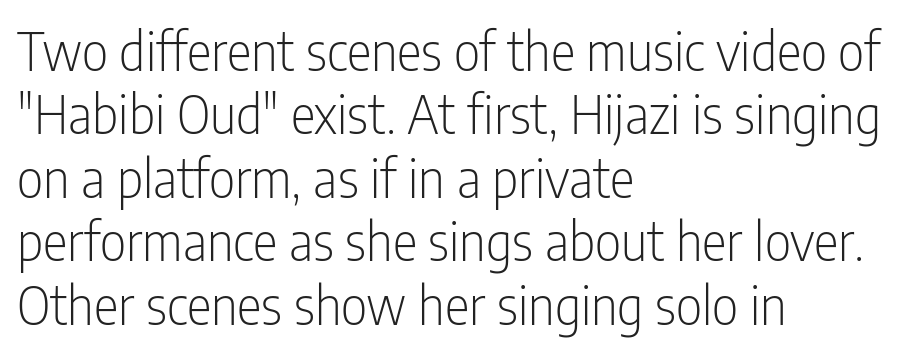
Font category for this specimen: sans-serif. No extra ink here — the face is not bold. Line starts are locked; line ends wander. The font's upright variant was chosen for this text. The letters sit at their default tracking, neither squeezed nor spread. Is this a fixed-width face? No — the glyphs have proportional, varying widths.
